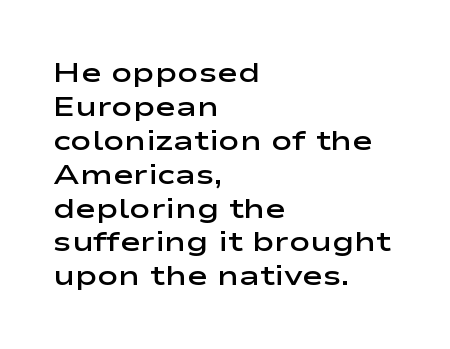
Q: Is the text bold? A: Semi-bold.
Q: Is the text italic (slanted)? A: No, it is upright.
Q: Is the typeface a serif or a sans-serif typeface? A: Sans-serif.
Q: Is the text underlined? A: No.
Q: How is the paragraph aligned? A: Left-aligned.
Q: Is the spacing between letters normal or unusually wide? A: Normal.
Q: Width (condensed, normal, or wide)? A: Wide.
Q: Stroke contrast? A: Low.
Q: x-height? A: Medium.
Q: Monospaced? A: No.
